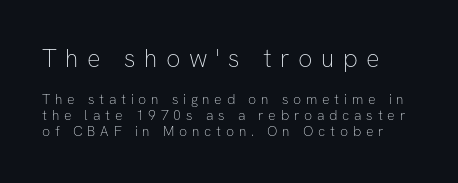
The image shows 25 px text type, upright; set tight line spacing (1.13x), unusually wide letter spacing (+0.34 em), not underlined; the first (top) block is 1.79x larger.
